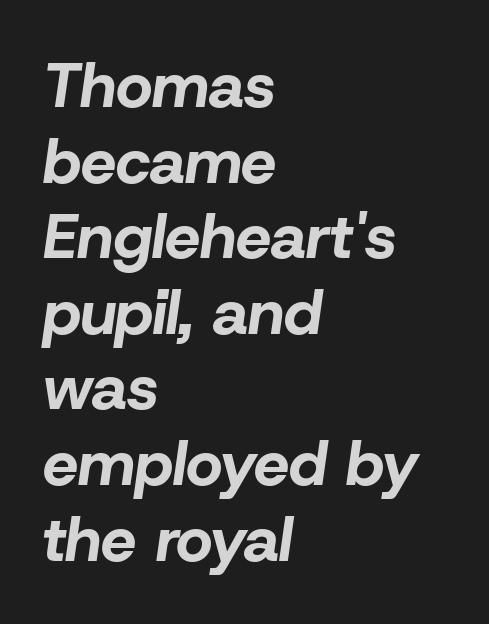
The image shows 63 px bold type, italic (leaning right); set left-aligned, line spacing 1.2x, normal letter spacing, not underlined; low stroke contrast and a medium x-height.
